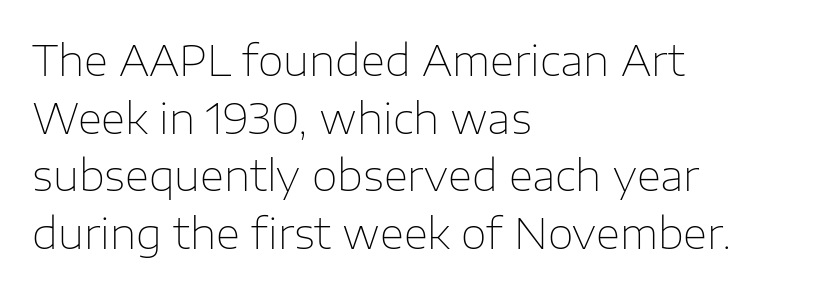
This sample has the flowing, uneven cadence of proportional lettering. Type style note: lacks serifs. The strip under each line holds only bare page. Vertically, the passage feels balanced, rows spaced as you'd expect. The gaps between neighbouring characters are ordinary and unremarkable.
